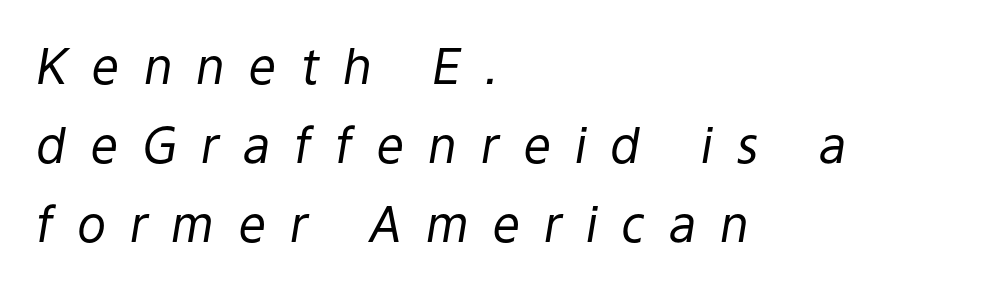
The image shows 49 px regular-weight type, italic (leaning right); set left-aligned, normal line spacing (1.61x), unusually wide letter spacing (+0.48 em), not underlined; low stroke contrast and a medium x-height.
